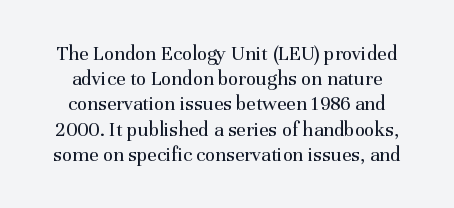
The image shows 21 px text type, upright; set line spacing 1.2x, normal letter spacing, not underlined.
